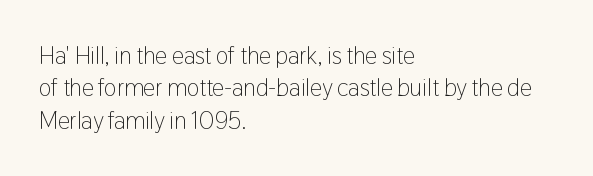
{"italic": "no", "bold": "no", "underline": "no", "align": "left", "line_spacing": "normal", "line_spacing_ratio": 1.35, "letter_spacing": "normal", "letter_spacing_em": 0.0, "glyph_px": 24}
